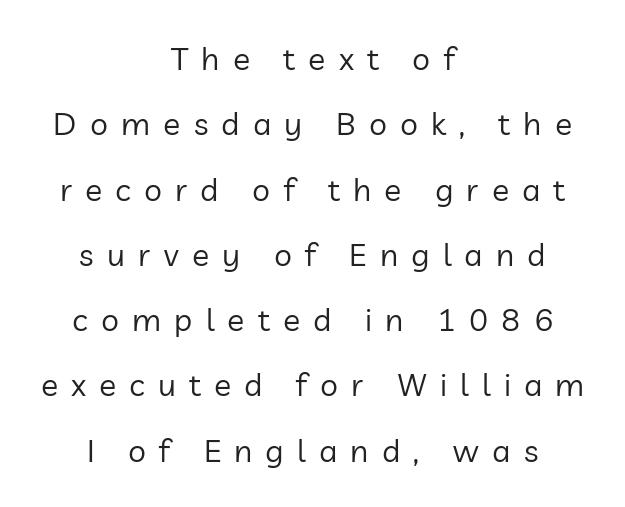
The image shows 32 px regular-weight sans-serif type, upright; set centered, loose line spacing (2.04x), unusually wide letter spacing (+0.41 em), not underlined; low stroke contrast and a medium x-height.
